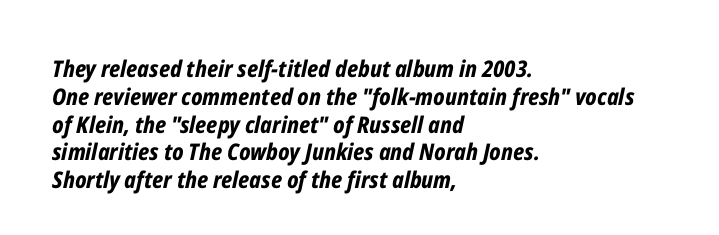
Q: Is the text bold? A: Yes.
Q: Is the text italic (slanted)? A: Yes, it leans right by about 12 degrees.
Q: Is the text underlined? A: No.
Q: How is the paragraph aligned? A: Left-aligned.
Q: Is the spacing between letters normal or unusually wide? A: Normal.
